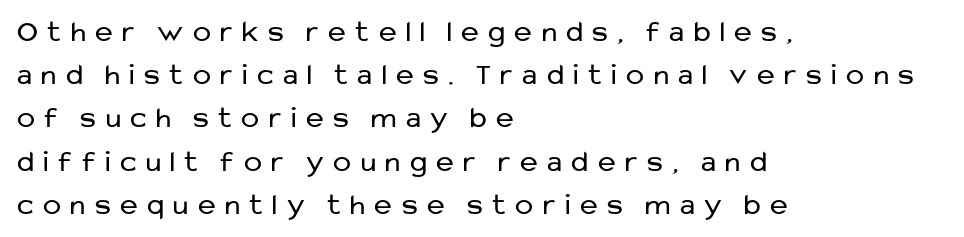
The image shows 30 px regular-weight sans-serif type, upright; set left-aligned, normal line spacing (1.44x), unusually wide letter spacing (+0.32 em), not underlined; low stroke contrast and a medium x-height.
